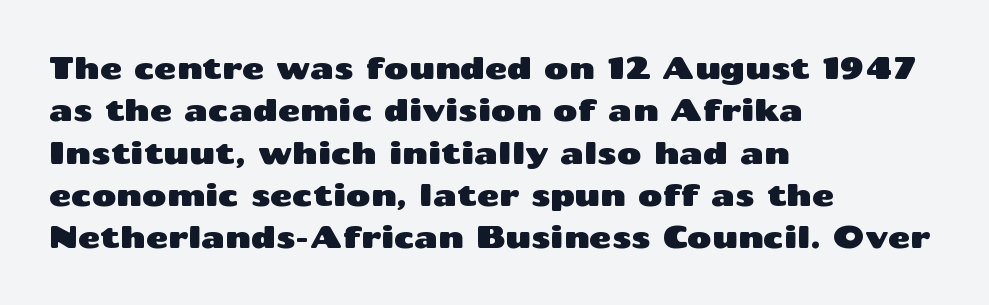
Q: Is the text italic (slanted)? A: No, it is upright.
Q: Is the typeface a serif or a sans-serif typeface? A: Sans-serif.
Q: Is the text underlined? A: No.
Q: How is the paragraph aligned? A: Left-aligned.
Q: Is the spacing between letters normal or unusually wide? A: Normal.
Q: Is the spacing between lines tight, normal or loose? A: Normal.
Q: Width (condensed, normal, or wide)? A: Wide.
Q: Stroke contrast? A: Medium.
Q: x-height? A: Medium.
Q: Monospaced? A: No.
